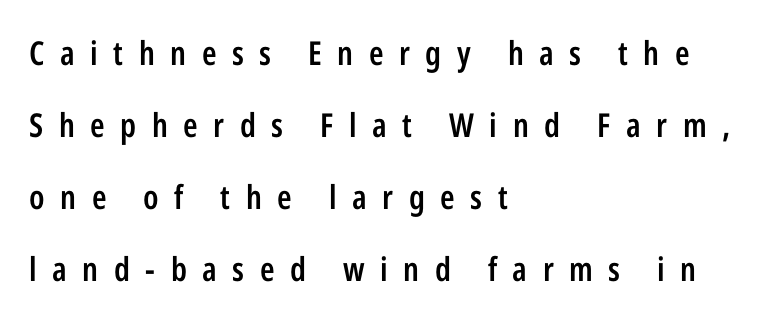
The image shows 33 px semibold, condensed sans-serif type, upright; set left-aligned, loose line spacing (2.18x), unusually wide letter spacing (+0.47 em), not underlined; low stroke contrast and a medium x-height.
